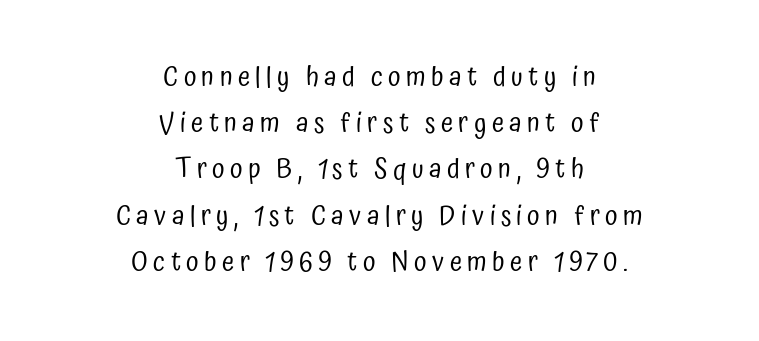
Italic: no, the glyphs are upright roman. This sample is center-justified, so both line endings float freely. The passage shown is not underscored anywhere. Think of a printed novel: that variable character pitch is what you see here. Does the type have serifs? No, each stem ends abruptly.
